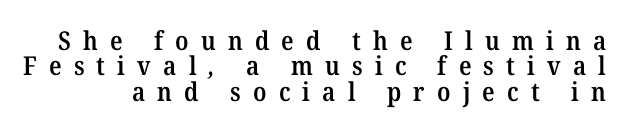
The image shows 26 px text type; set tight line spacing (0.98x), unusually wide letter spacing (+0.47 em), not underlined.
